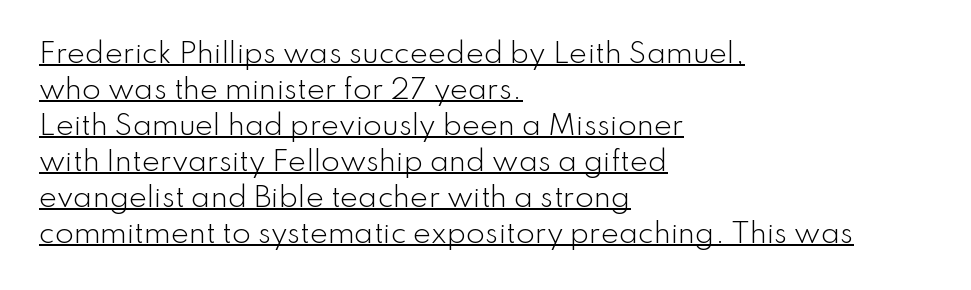
Does extra space separate the letters? No, they use regular spacing. Ordinary non-slanted type is in use. Where is the straight margin? On the left. What's the leading like? Ordinary, nothing unusual. Heft: none added — not bold.
